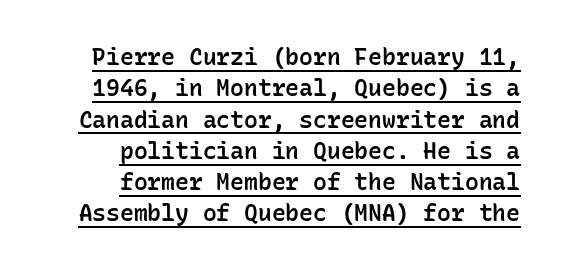
Posture: vertical. Caption: multi-line text, flush right, ragged left. The tracking reads as untouched default to a designer's eye. Notice how descenders clear the ascenders below comfortably — that's standard leading. The passage shown is semibold, sitting just below true bold. A typographer would call this underscored text.
